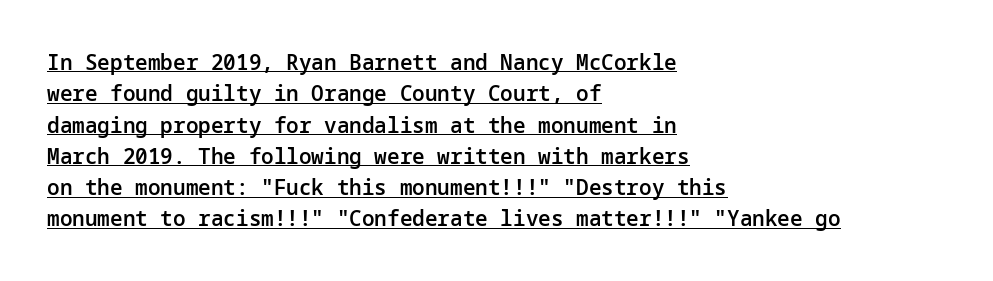
The image shows 21 px text type, upright; set left-aligned, normal line spacing (1.49x), normal letter spacing, underlined.
